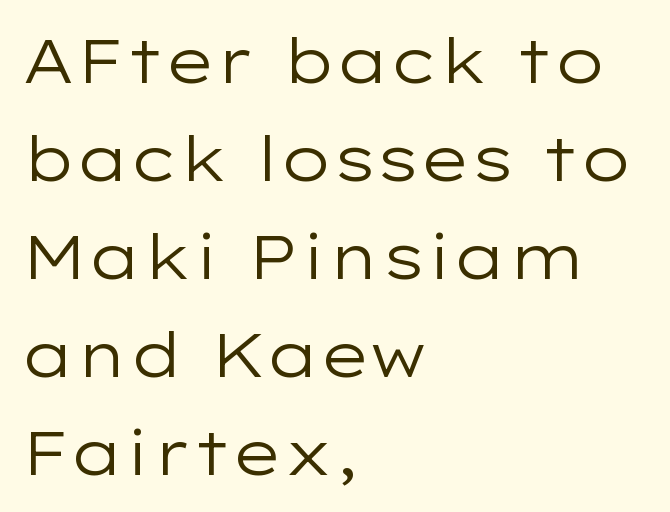
Ascenders rise straight up at ninety degrees. Here the designer chose a conventional face with non-uniform glyph widths. Font category for this specimen: sans-serif. The words here are not underlined.
